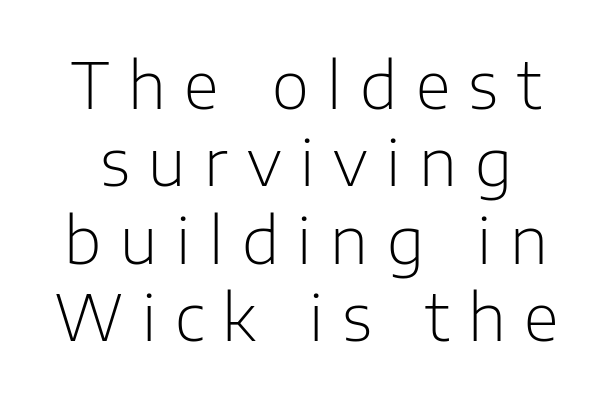
Q: Is the text bold? A: No.
Q: Is the text italic (slanted)? A: No, it is upright.
Q: Is the typeface a serif or a sans-serif typeface? A: Sans-serif.
Q: Is the text underlined? A: No.
Q: Is the spacing between letters normal or unusually wide? A: Unusually wide.
Q: Width (condensed, normal, or wide)? A: Normal.
Q: Stroke contrast? A: Low.
Q: x-height? A: Medium.
Q: Monospaced? A: No.
